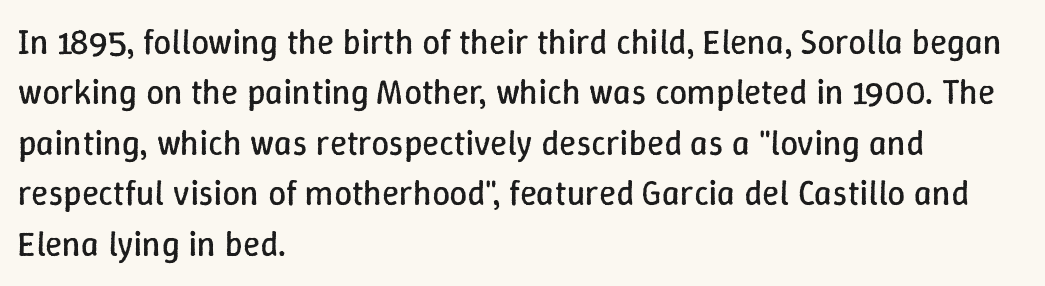
The image shows 35 px regular-weight type, upright; set left-aligned, normal line spacing (1.44x), normal letter spacing, not underlined; low stroke contrast and a medium x-height.
